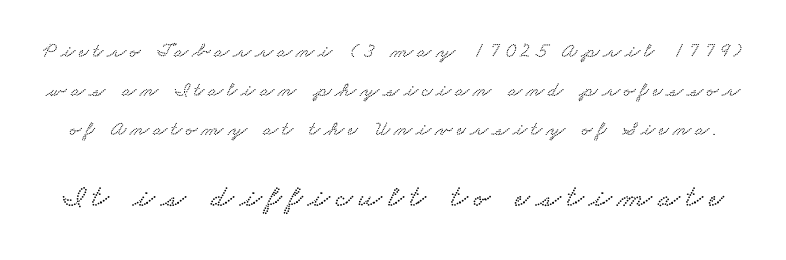
The image shows 32 px wide serif type; set line spacing 1.85x, not underlined; the second (bottom) block is 1.52x larger; low stroke contrast and a small x-height.
